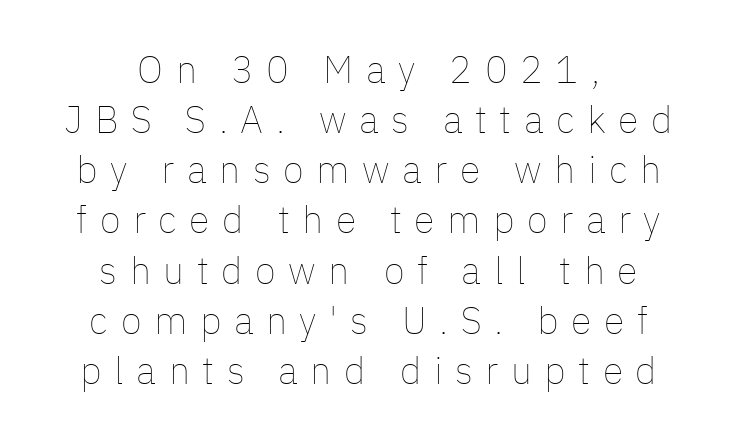
Q: Is the text bold? A: No.
Q: Is the text italic (slanted)? A: No, it is upright.
Q: Is the text underlined? A: No.
Q: How is the paragraph aligned? A: Centered.
Q: Is the spacing between letters normal or unusually wide? A: Unusually wide.
Q: Is the spacing between lines tight, normal or loose? A: Normal.
Q: Width (condensed, normal, or wide)? A: Normal.
Q: Stroke contrast? A: Low.
Q: x-height? A: Medium.
Q: Monospaced? A: No.
